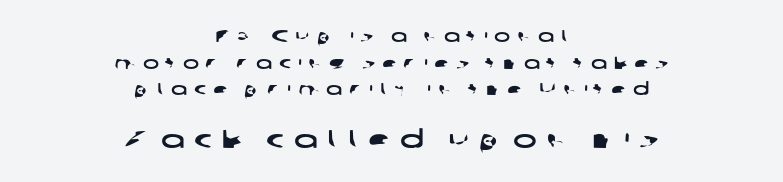
{"underline": "no", "align": "center", "line_spacing": "normal", "line_spacing_ratio": 1.56, "letter_spacing": "wide", "letter_spacing_em": 0.4, "larger_block": "second", "size_ratio": 1.47, "glyph_px": 25}
